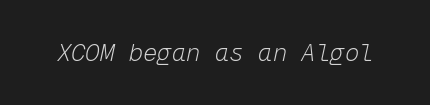
The image shows 24 px text type, italic (leaning right); set normal letter spacing, not underlined.
